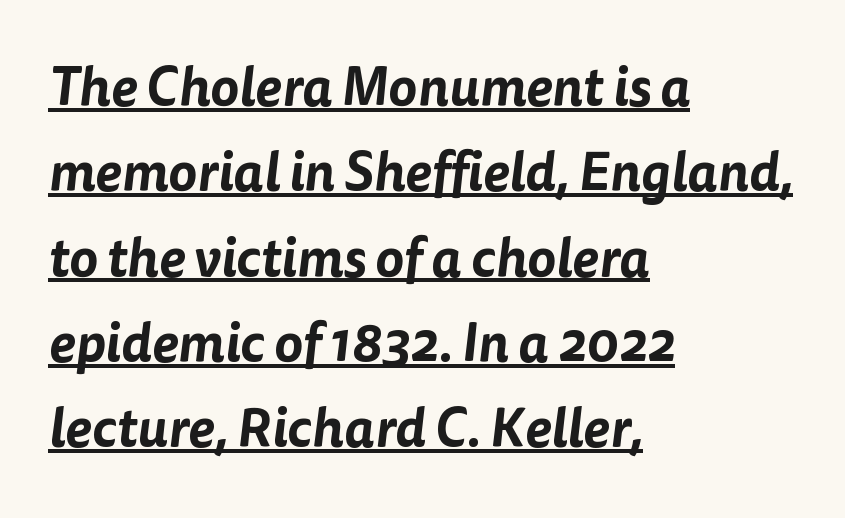
Q: Is the typeface a serif or a sans-serif typeface? A: Sans-serif.
Q: Is the text underlined? A: Yes.
Q: How is the paragraph aligned? A: Left-aligned.
Q: Is the spacing between letters normal or unusually wide? A: Normal.
Q: Is the spacing between lines tight, normal or loose? A: Normal.
Q: Width (condensed, normal, or wide)? A: Normal.
Q: Stroke contrast? A: Low.
Q: x-height? A: Medium.
Q: Monospaced? A: No.
